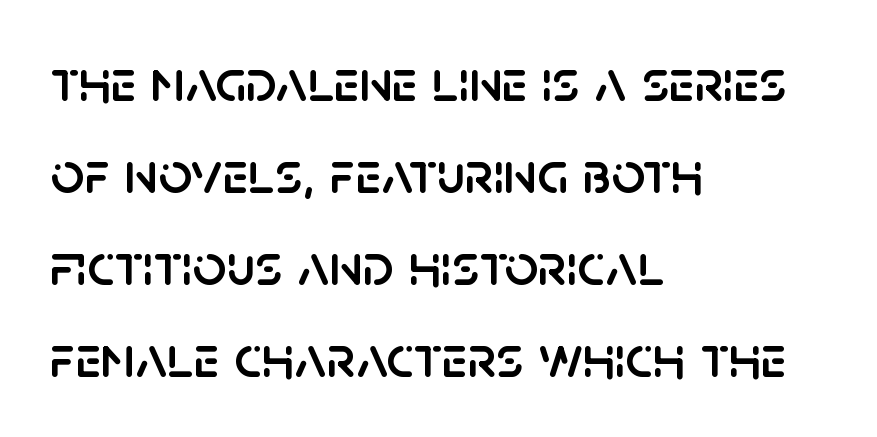
Q: Is the text italic (slanted)? A: No, it is upright.
Q: Is the typeface a serif or a sans-serif typeface? A: Sans-serif.
Q: Is the text underlined? A: No.
Q: How is the paragraph aligned? A: Left-aligned.
Q: Is the spacing between letters normal or unusually wide? A: Normal.
Q: Is the spacing between lines tight, normal or loose? A: Normal.
Q: Width (condensed, normal, or wide)? A: Normal.
Q: Stroke contrast? A: Low.
Q: x-height? A: Large.
Q: Monospaced? A: No.
